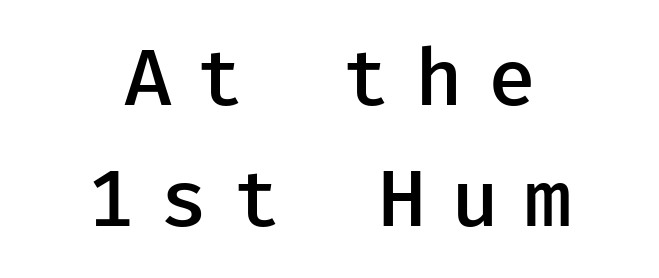
The image shows 80 px semibold sans-serif type, upright; set centered, normal line spacing (1.51x), unusually wide letter spacing (+0.31 em), not underlined; low stroke contrast and a medium x-height.
